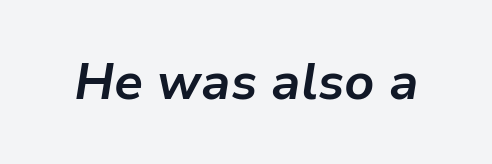
The image shows 51 px bold type, italic (leaning right); set normal letter spacing, not underlined; low stroke contrast and a medium x-height.
